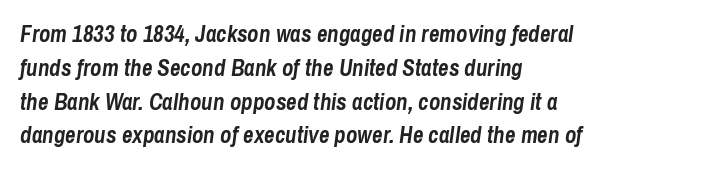
Each word holds together tightly as a unit, with standard inter-letter gaps. Students, this is bold: see how much ink each stroke carries. Where is the straight margin? On the left. The passage shown is not underscored anywhere.
